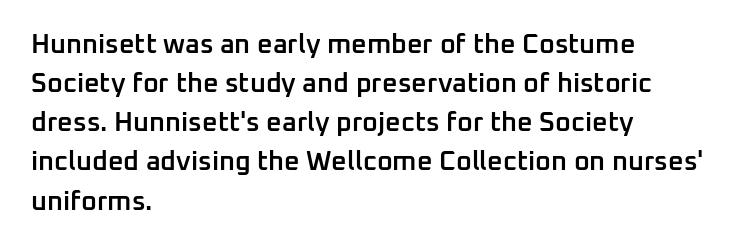
The image shows 27 px text type, upright; set left-aligned, normal line spacing (1.45x), normal letter spacing, not underlined.
